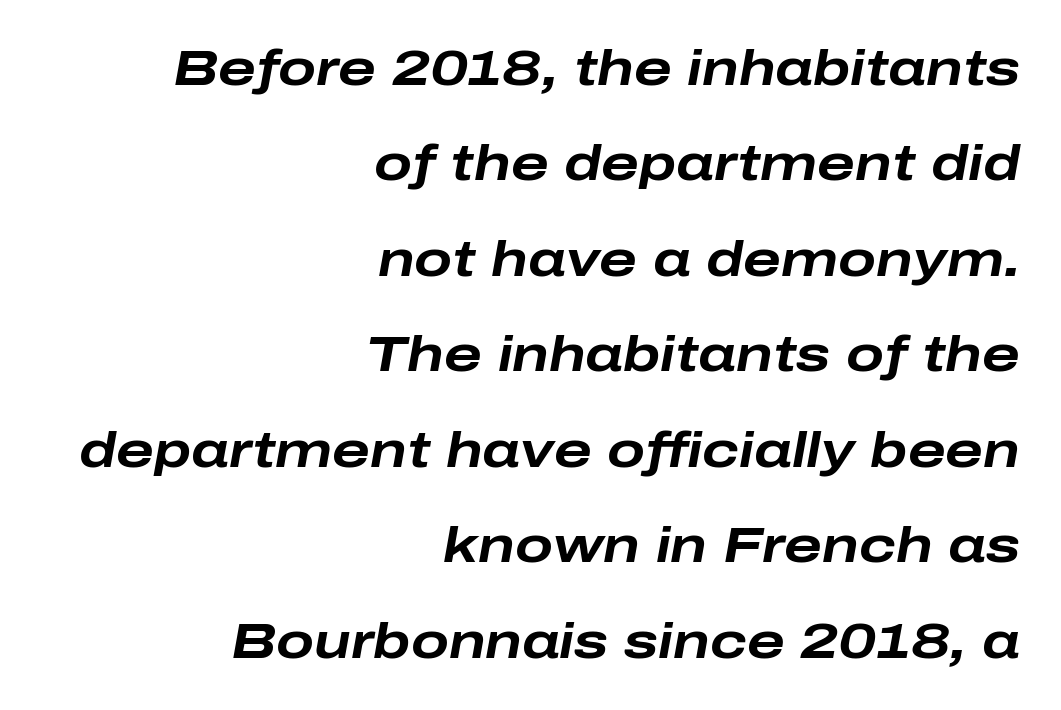
{"italic": "yes", "lean": "right", "slant_degrees": 10, "bold": "yes", "weight": "bold", "width": "wide", "stroke_contrast": "low", "x_height": "medium", "monospaced": "no", "underline": "no", "align": "right", "line_spacing": "loose", "line_spacing_ratio": 1.91, "letter_spacing": "normal", "letter_spacing_em": 0.0, "glyph_px": 50}
